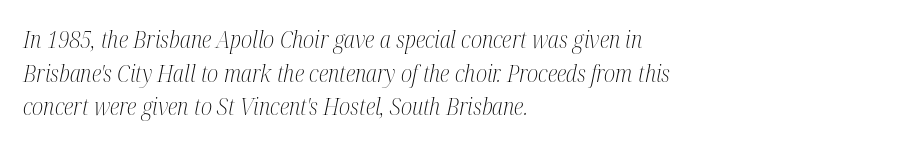
The image shows 23 px text type, italic (leaning right); set left-aligned, normal line spacing (1.46x), normal letter spacing, not underlined.
